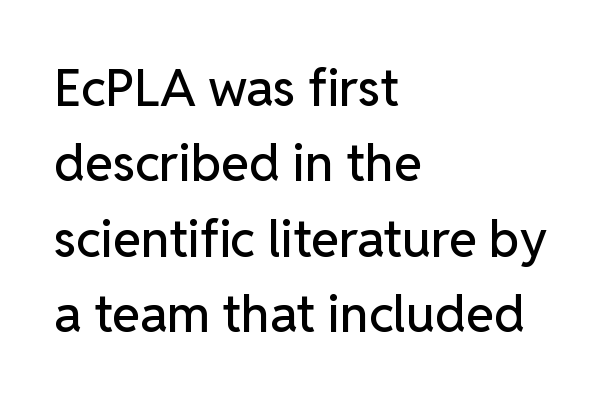
Q: Is the text italic (slanted)? A: No, it is upright.
Q: Is the typeface a serif or a sans-serif typeface? A: Sans-serif.
Q: Is the text underlined? A: No.
Q: How is the paragraph aligned? A: Left-aligned.
Q: Is the spacing between letters normal or unusually wide? A: Normal.
Q: Is the spacing between lines tight, normal or loose? A: Normal.
Q: Width (condensed, normal, or wide)? A: Normal.
Q: Stroke contrast? A: Low.
Q: x-height? A: Medium.
Q: Monospaced? A: No.
